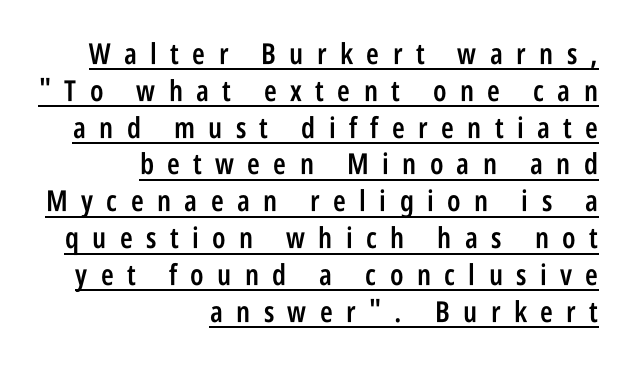
Q: Is the text bold? A: Semi-bold.
Q: Is the text italic (slanted)? A: No, it is upright.
Q: Is the typeface a serif or a sans-serif typeface? A: Sans-serif.
Q: Is the text underlined? A: Yes.
Q: How is the paragraph aligned? A: Right-aligned.
Q: Is the spacing between letters normal or unusually wide? A: Unusually wide.
Q: Is the spacing between lines tight, normal or loose? A: Normal.
Q: Width (condensed, normal, or wide)? A: Condensed.
Q: Stroke contrast? A: Low.
Q: x-height? A: Large.
Q: Monospaced? A: No.
